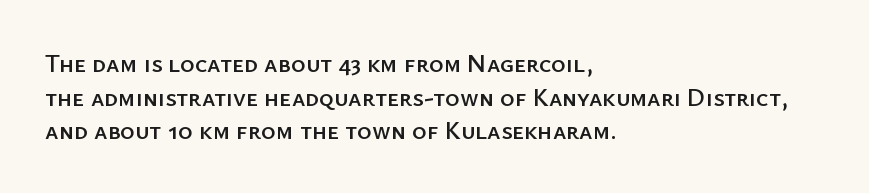
Q: Is the text italic (slanted)? A: No, it is upright.
Q: Is the text underlined? A: No.
Q: How is the paragraph aligned? A: Left-aligned.
Q: Is the spacing between letters normal or unusually wide? A: Normal.
Q: Is the spacing between lines tight, normal or loose? A: Normal.
